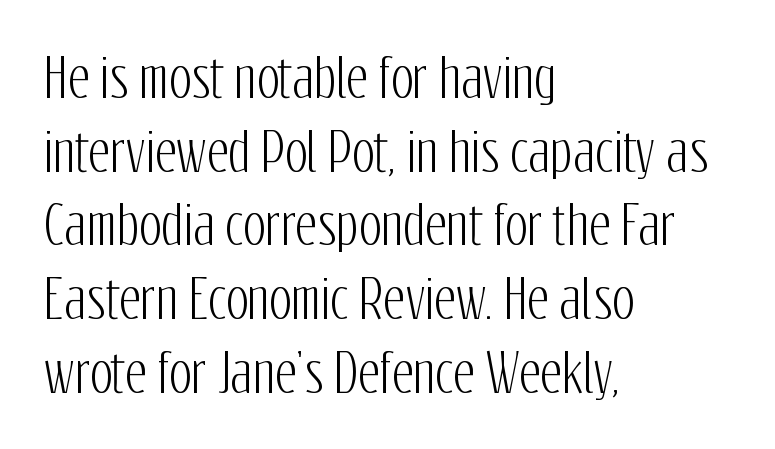
These lines were composed using upright roman letters. Line starts are locked; line ends wander. Just letters on the line, the space beneath them empty. Do the characters align in a grid? No, the font is proportional.
